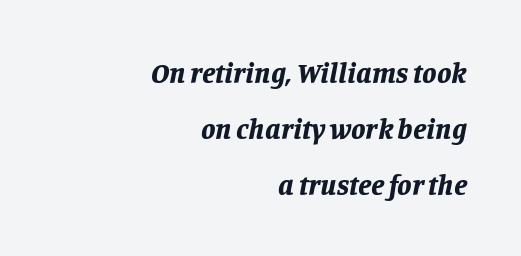
The image shows 29 px bold type, italic (leaning right); set right-aligned, loose line spacing (1.93x), normal letter spacing, not underlined; low stroke contrast and a large x-height.
